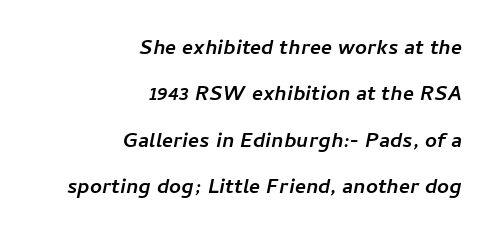
Glyph-to-glyph distance matches everyday printed text. Alignment: flush right. Underlining? Definitely not there.
